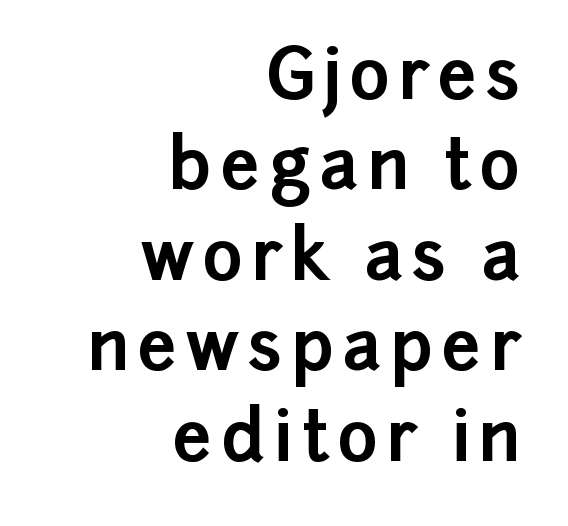
The image shows 69 px bold sans-serif type, upright; set right-aligned, normal line spacing (1.31x), not underlined; low stroke contrast and a medium x-height.
